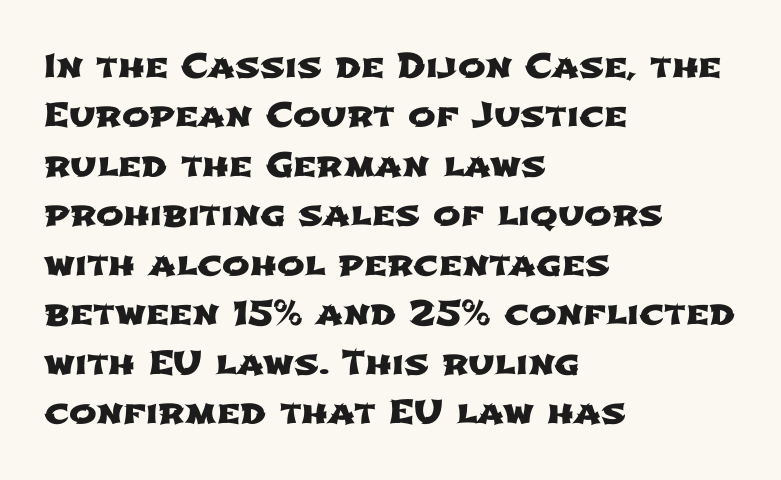
The image shows 33 px wide sans-serif type; set left-aligned, normal line spacing (1.5x), normal letter spacing, not underlined; low stroke contrast and a medium x-height.
